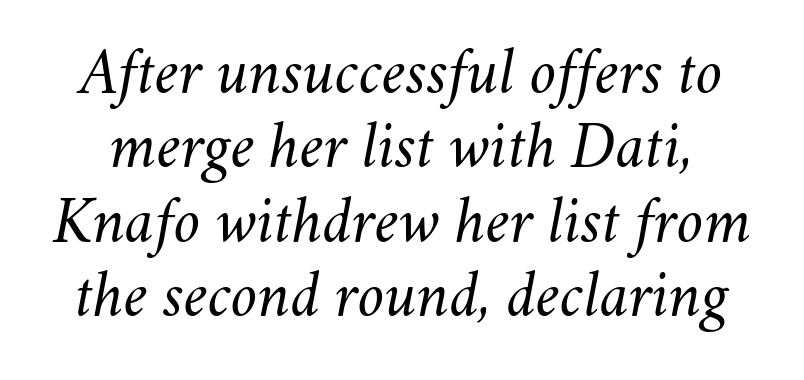
{"italic": "yes", "lean": "right", "slant_degrees": 11, "bold": "no", "weight": "light", "width": "normal", "stroke_contrast": "medium", "x_height": "small", "monospaced": "no", "underline": "no", "line_spacing": "tight", "line_spacing_ratio": 1.11, "letter_spacing": "normal", "letter_spacing_em": 0.0, "glyph_px": 67}
